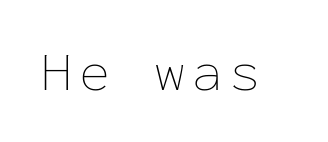
The image shows 57 px thin type, upright, monospaced; set not underlined; low stroke contrast and a medium x-height.
